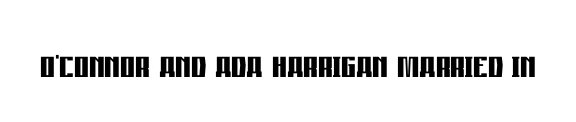
{"serif": "no", "italic": "no", "bold": "yes", "weight": "semibold", "width": "condensed", "stroke_contrast": "low", "x_height": "large", "monospaced": "no", "underline": "no", "letter_spacing": "normal", "letter_spacing_em": 0.0, "glyph_px": 46}
